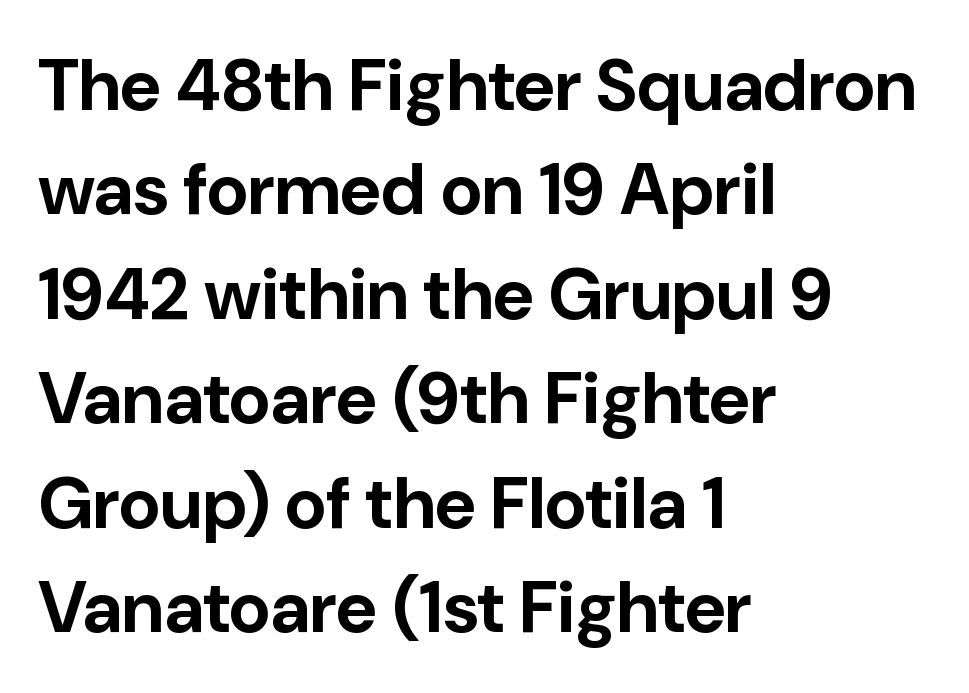
{"serif": "no", "italic": "no", "bold": "yes", "weight": "bold", "width": "normal", "stroke_contrast": "low", "x_height": "medium", "monospaced": "no", "underline": "no", "align": "left", "line_spacing": "normal", "line_spacing_ratio": 1.45, "letter_spacing": "normal", "letter_spacing_em": 0.0, "glyph_px": 72}
